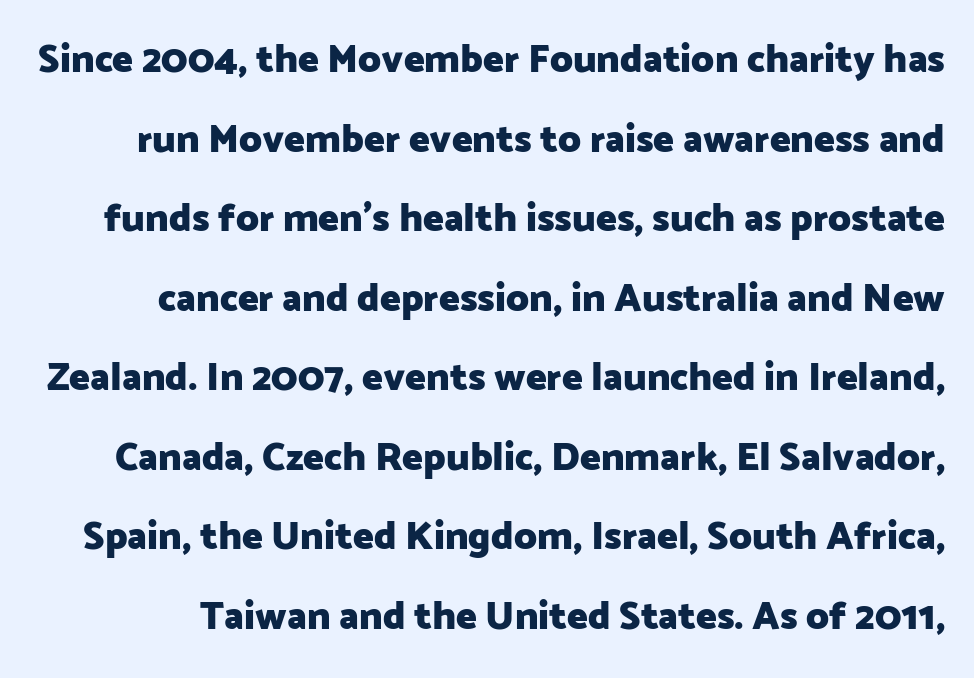
Q: Is the text bold? A: Yes.
Q: Is the text italic (slanted)? A: No, it is upright.
Q: Is the typeface a serif or a sans-serif typeface? A: Sans-serif.
Q: Is the text underlined? A: No.
Q: Is the spacing between letters normal or unusually wide? A: Normal.
Q: Is the spacing between lines tight, normal or loose? A: Loose.
Q: Width (condensed, normal, or wide)? A: Normal.
Q: Stroke contrast? A: Low.
Q: x-height? A: Medium.
Q: Monospaced? A: No.
